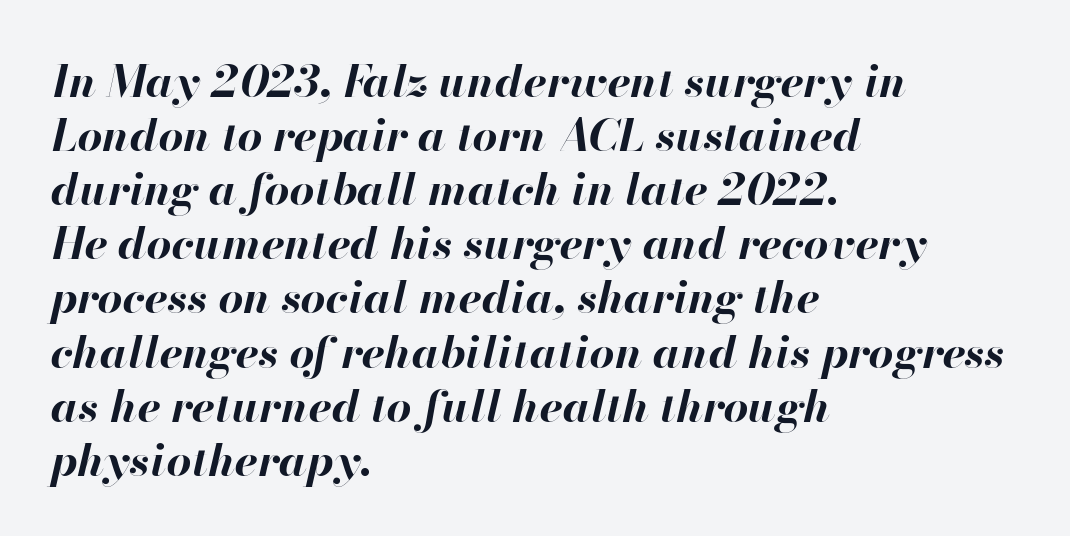
{"italic": "yes", "lean": "right", "slant_degrees": 13, "bold": "yes", "weight": "bold", "width": "normal", "stroke_contrast": "high", "x_height": "small", "monospaced": "no", "underline": "no", "align": "left", "line_spacing_ratio": 1.23, "letter_spacing": "normal", "letter_spacing_em": 0.0, "glyph_px": 44}
